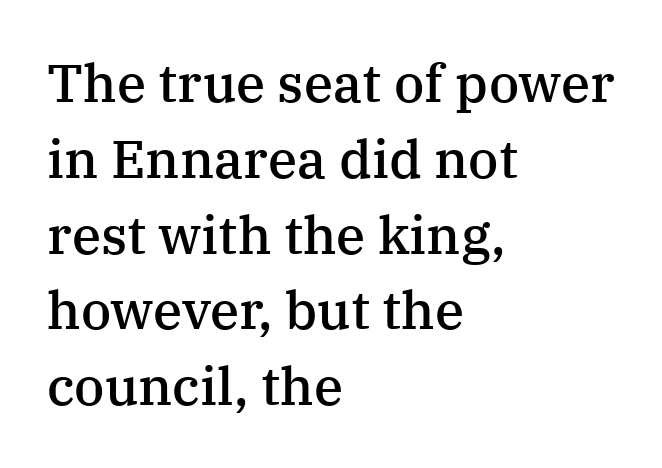
Q: Is the text bold? A: Semi-bold.
Q: Is the text italic (slanted)? A: No, it is upright.
Q: Is the typeface a serif or a sans-serif typeface? A: Serif.
Q: Is the text underlined? A: No.
Q: How is the paragraph aligned? A: Left-aligned.
Q: Is the spacing between letters normal or unusually wide? A: Normal.
Q: Is the spacing between lines tight, normal or loose? A: Normal.
Q: Width (condensed, normal, or wide)? A: Normal.
Q: Stroke contrast? A: Medium.
Q: x-height? A: Medium.
Q: Monospaced? A: No.
